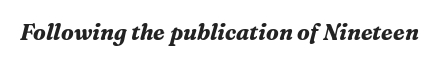
Style check: oblique. Tracking value appears to be zero — textbook default spacing. Students, this is bold: see how much ink each stroke carries. Letters rest on an invisible, unmarked baseline.
